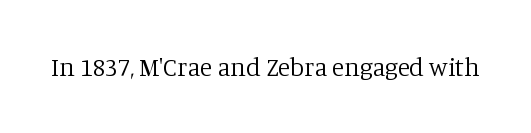
{"italic": "no", "bold": "no", "underline": "no", "letter_spacing": "normal", "letter_spacing_em": 0.0, "glyph_px": 25}
